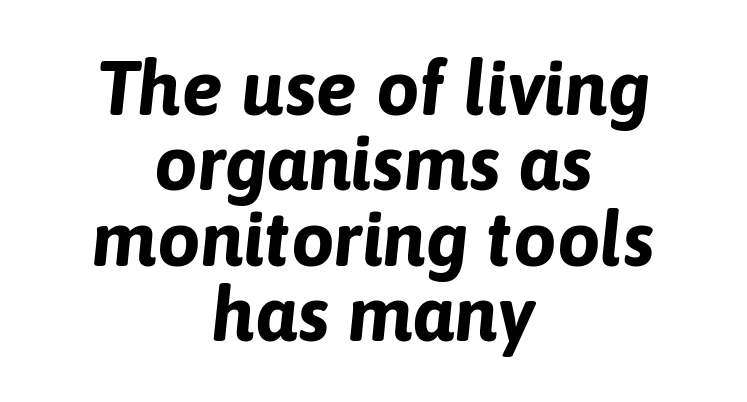
Every row of glyphs is offset so its center matches the block's center. Tracking here is standard; glyphs follow each other at the usual distance. The gap between lines stays unmarked. Looking at the ascenders, they clearly lean. Each letter keeps its own natural width here, so spacing adapts to shape. Summary of vertical rhythm: compact, with narrow interline spacing.
